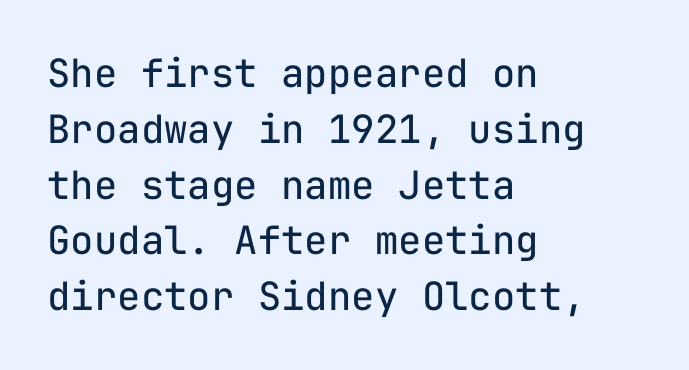
Spacing verdict: monospaced, one width for all characters. Counters stay open thanks to moderate or lighter strokes. Left-aligned paragraph, ragged on the right. Standard letterfit; no display-style spreading of the glyphs. To sum up the face: it is a sans, with no serifs.
